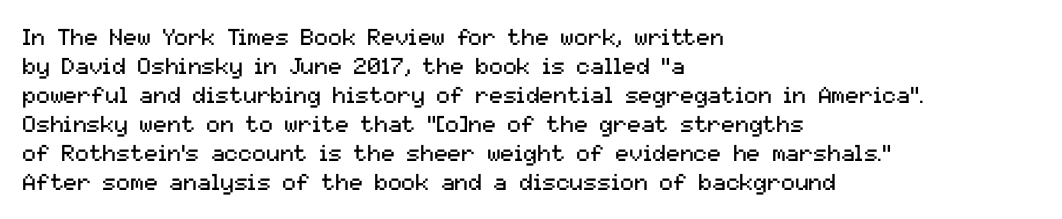
A typesetter would call this zero additional tracking. If you drew a line through each stem, it would be perfectly vertical. This block has exactly the height ordinary leading produces. Teacher's note: observe the even left margin — that is flush-left alignment. The area under the type is left untouched. This is not heavy type; no bold has been used.
